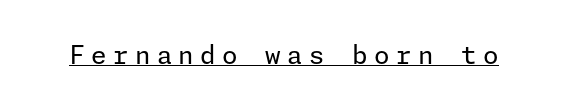
{"italic": "no", "bold": "no", "underline": "yes", "letter_spacing": "wide", "letter_spacing_em": 0.25, "glyph_px": 25}
